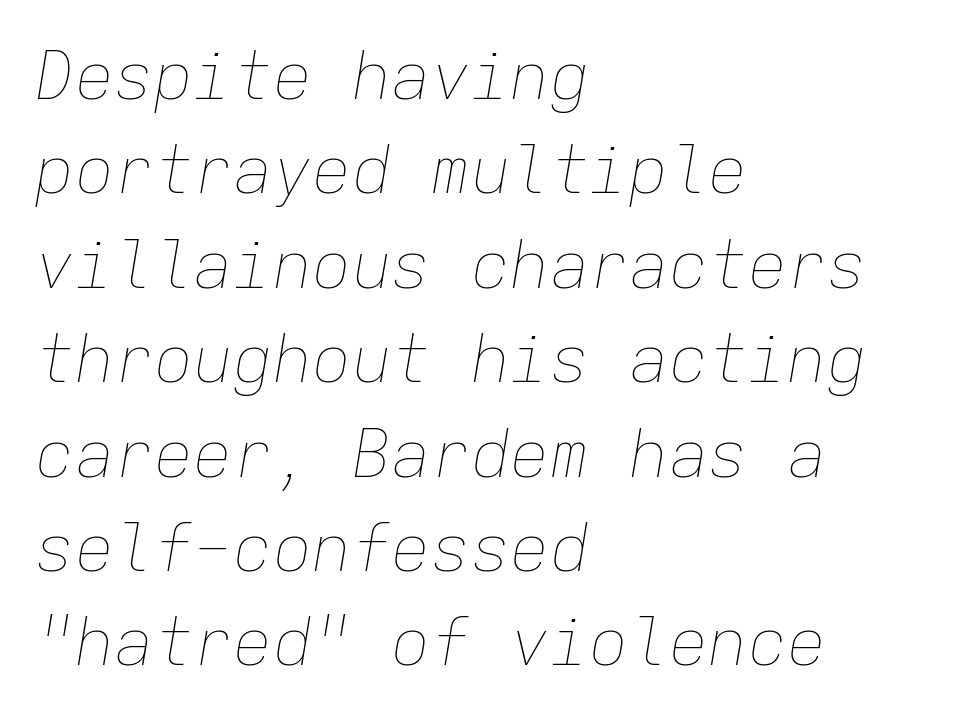
Stroke thickness stays within the range of a standard reading face or lighter. Underlining? Definitely not there. Vertical spacing — default. When letters slant like this, we call the style italic.
